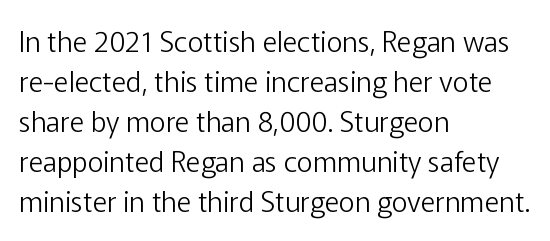
Underlining? Definitely not there. Whoever set this chose a conventional vertical rhythm. Think standard paragraph weight, or any step lighter than that. The type is set solid horizontally, with unmodified tracking. Each letter keeps its own natural width here, so spacing adapts to shape.
